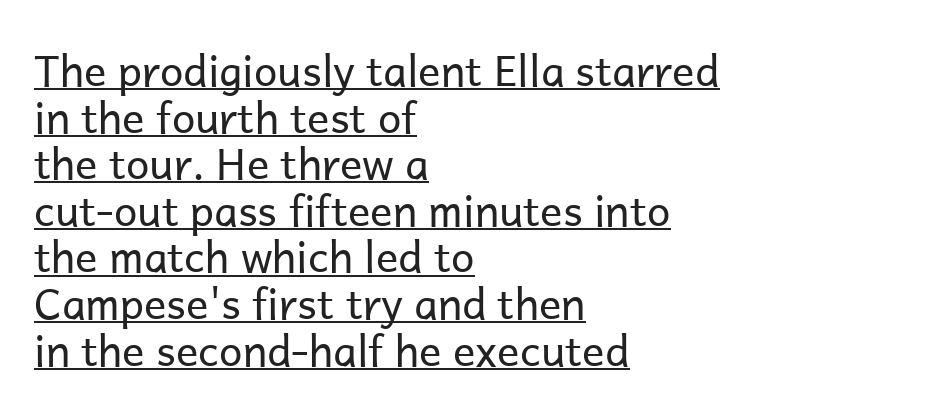
{"serif": "no", "italic": "no", "bold": "no", "weight": "regular", "width": "normal", "stroke_contrast": "low", "x_height": "medium", "monospaced": "no", "underline": "yes", "align": "left", "line_spacing": "tight", "line_spacing_ratio": 1.11, "letter_spacing": "normal", "letter_spacing_em": 0.0, "glyph_px": 42}
